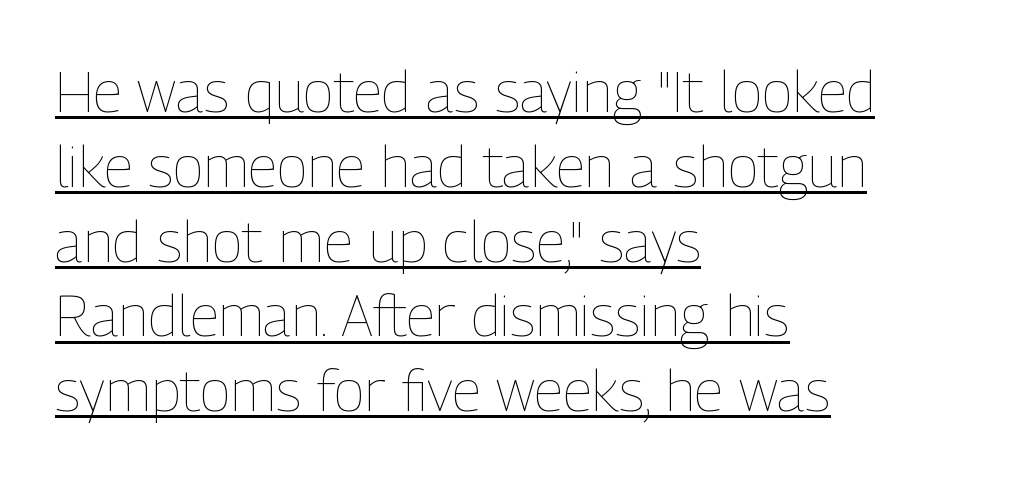
Varying glyph widths throughout — classic text-font behaviour. You can see a thin bar hugging the bottom of the glyphs. This block has exactly the height ordinary leading produces. Ascenders rise straight up at ninety degrees. These lines keep a tight, regular rhythm from letter to letter. Is the stroke heavy? The answer is a plain regular-or-lighter.
